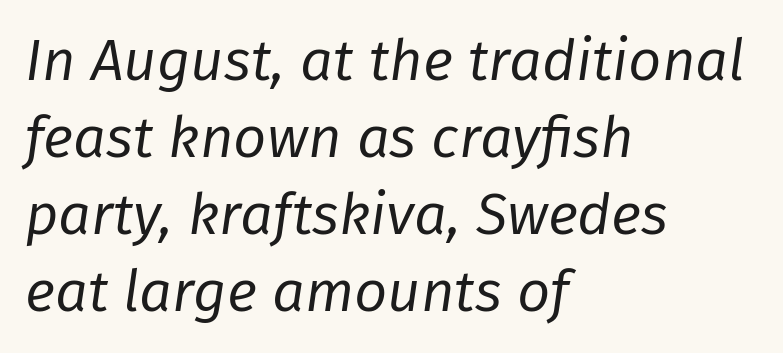
The image shows 58 px regular-weight type, italic (leaning right); set left-aligned, normal line spacing (1.33x), normal letter spacing, not underlined; low stroke contrast and a medium x-height.
